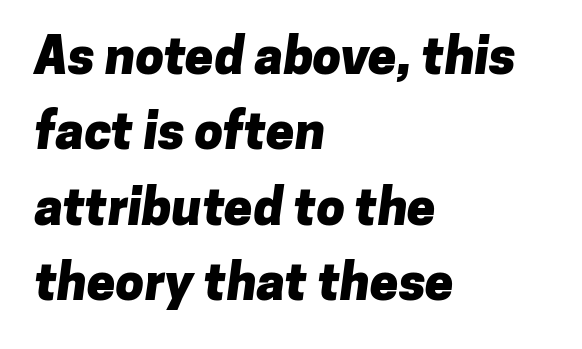
The image shows 51 px heavy sans-serif type; set left-aligned, normal line spacing (1.48x), normal letter spacing, not underlined; low stroke contrast and a medium x-height.
